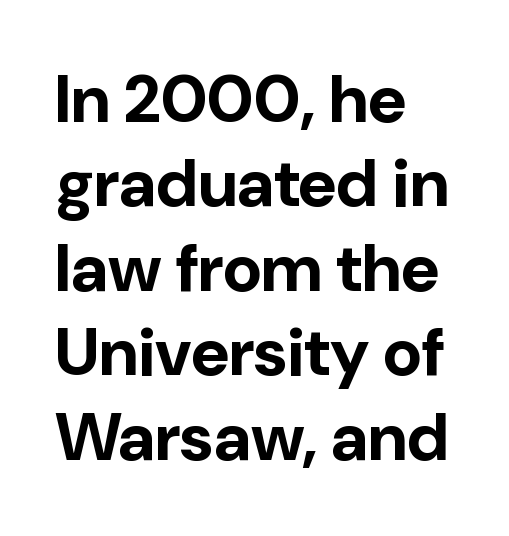
The image shows 67 px bold sans-serif type, upright; set left-aligned, normal line spacing (1.26x), normal letter spacing, not underlined; low stroke contrast and a medium x-height.
